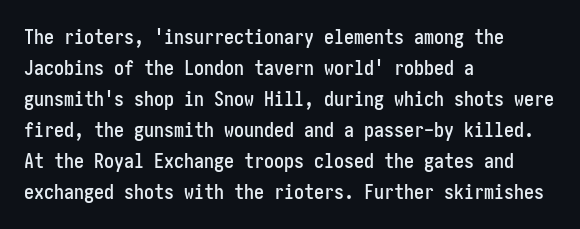
Layout note: lines flush left. Designer's note — italics off, roman on. The baseline area is clear. Reading down the column, the eye jumps a familiar distance to each next line. Default kerning and tracking; the words read as compact shapes.
